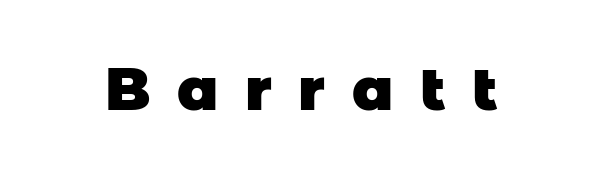
{"serif": "no", "bold": "yes", "weight": "heavy", "width": "normal", "stroke_contrast": "low", "x_height": "large", "monospaced": "no", "underline": "no", "letter_spacing": "wide", "letter_spacing_em": 0.45, "glyph_px": 59}
